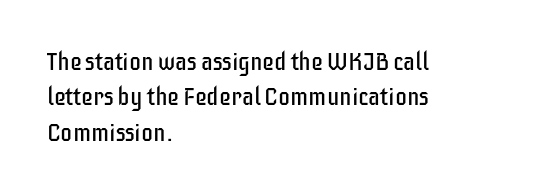
The image shows 24 px text type, upright; set left-aligned, normal line spacing (1.47x), normal letter spacing, not underlined.
